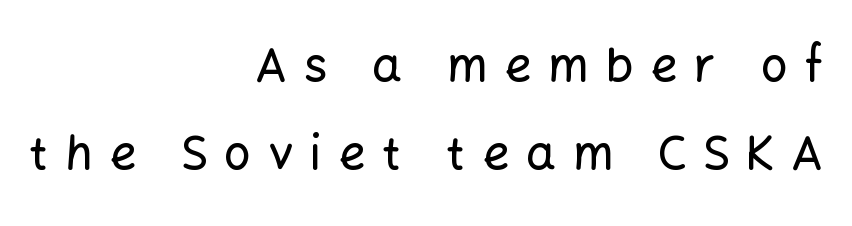
Q: Is the text italic (slanted)? A: No, it is upright.
Q: Is the typeface a serif or a sans-serif typeface? A: Sans-serif.
Q: Is the text underlined? A: No.
Q: How is the paragraph aligned? A: Right-aligned.
Q: Is the spacing between letters normal or unusually wide? A: Unusually wide.
Q: Width (condensed, normal, or wide)? A: Normal.
Q: Stroke contrast? A: Low.
Q: x-height? A: Medium.
Q: Monospaced? A: No.
